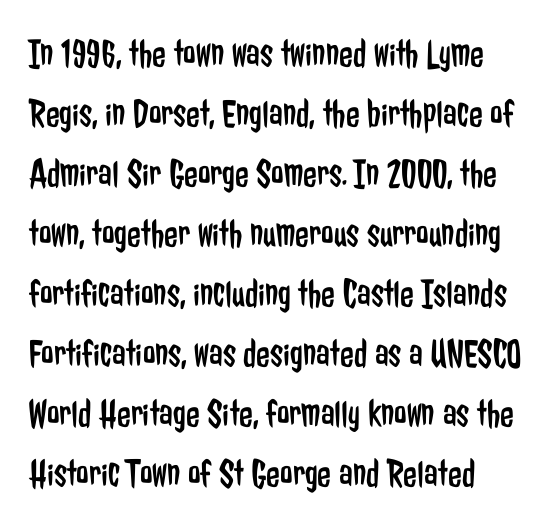
The image shows 40 px regular-weight, condensed sans-serif type, upright; set left-aligned, normal line spacing (1.5x), normal letter spacing, not underlined; low stroke contrast and a medium x-height.
